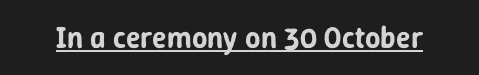
The image shows 30 px sans-serif type, upright; set normal letter spacing, underlined; low stroke contrast and a medium x-height.
